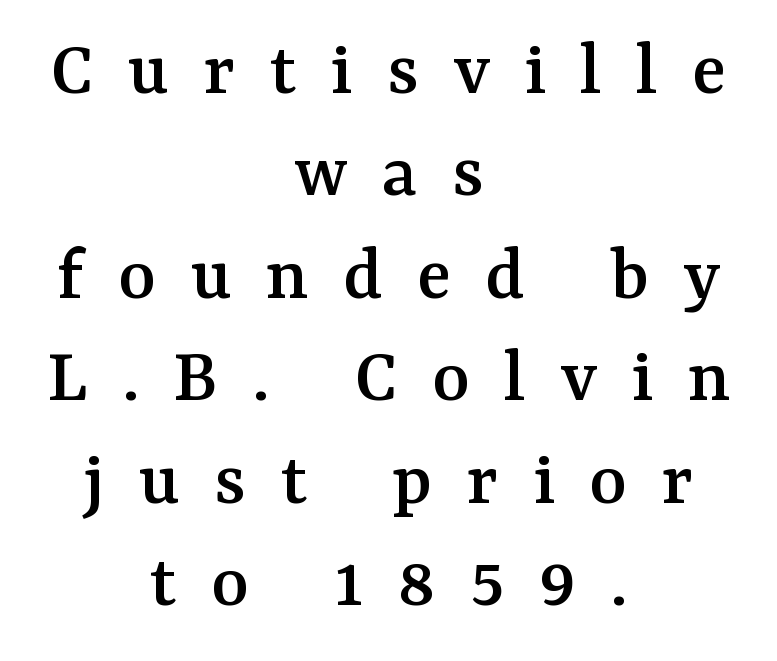
The image shows 80 px serif type, upright; set centered, normal line spacing (1.28x), unusually wide letter spacing (+0.43 em), not underlined; medium stroke contrast and a medium x-height.
